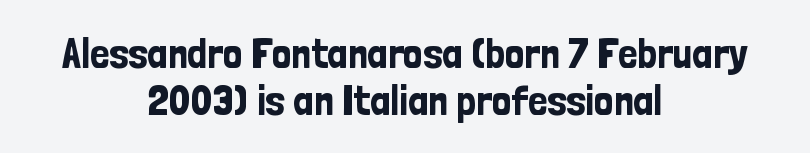
Q: Is the text italic (slanted)? A: No, it is upright.
Q: Is the typeface a serif or a sans-serif typeface? A: Sans-serif.
Q: Is the text underlined? A: No.
Q: How is the paragraph aligned? A: Centered.
Q: Is the spacing between letters normal or unusually wide? A: Normal.
Q: Is the spacing between lines tight, normal or loose? A: Tight.
Q: Width (condensed, normal, or wide)? A: Condensed.
Q: Stroke contrast? A: Low.
Q: x-height? A: Medium.
Q: Monospaced? A: No.
